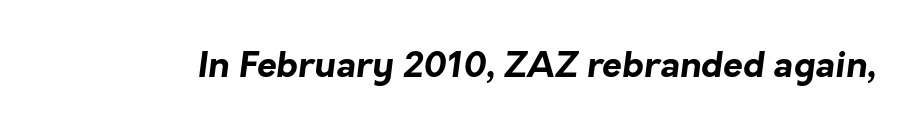
Is this a sans? Yes — the strokes have no serifs. Here the glyphs are tracked normally, forming tight word shapes. Do the characters align in a grid? No, the font is proportional. I'd describe the lettering as bold — thick and assertive.
